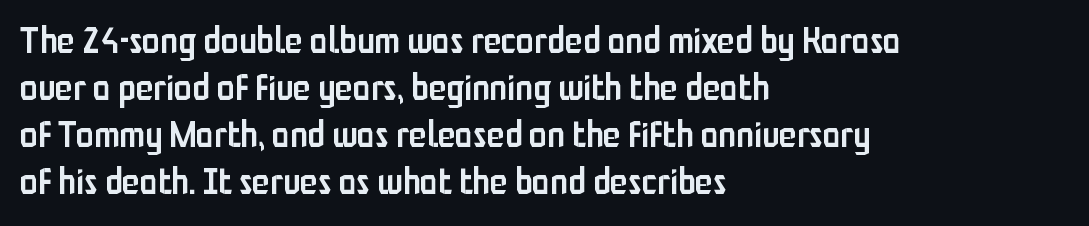
Is this a fixed-width face? No — the glyphs have proportional, varying widths. Caption: semibold face, moderately heavy strokes. Letter spacing: default. This rendering employs a face without finishing strokes, i.e., a sans-serif. Horizontally, the lines are justified to the leading edge only. Reading down the column, the eye jumps a familiar distance to each next line.
